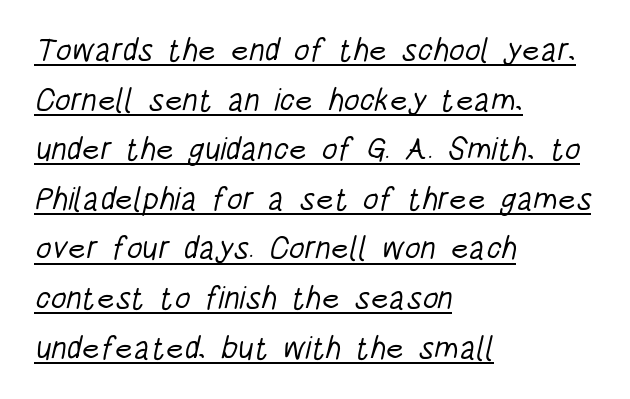
{"serif": "no", "bold": "no", "weight": "light", "width": "condensed", "stroke_contrast": "low", "x_height": "large", "monospaced": "no", "underline": "yes", "align": "left", "line_spacing": "normal", "line_spacing_ratio": 1.55, "letter_spacing": "normal", "letter_spacing_em": 0.0, "glyph_px": 32}
